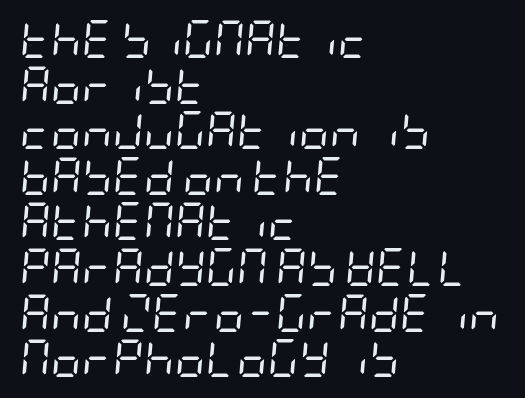
Q: Is the text bold? A: No.
Q: Is the text italic (slanted)? A: Yes, it leans right by about 5 degrees.
Q: Is the text underlined? A: No.
Q: How is the paragraph aligned? A: Left-aligned.
Q: Is the spacing between letters normal or unusually wide? A: Normal.
Q: Width (condensed, normal, or wide)? A: Condensed.
Q: Stroke contrast? A: Low.
Q: x-height? A: Large.
